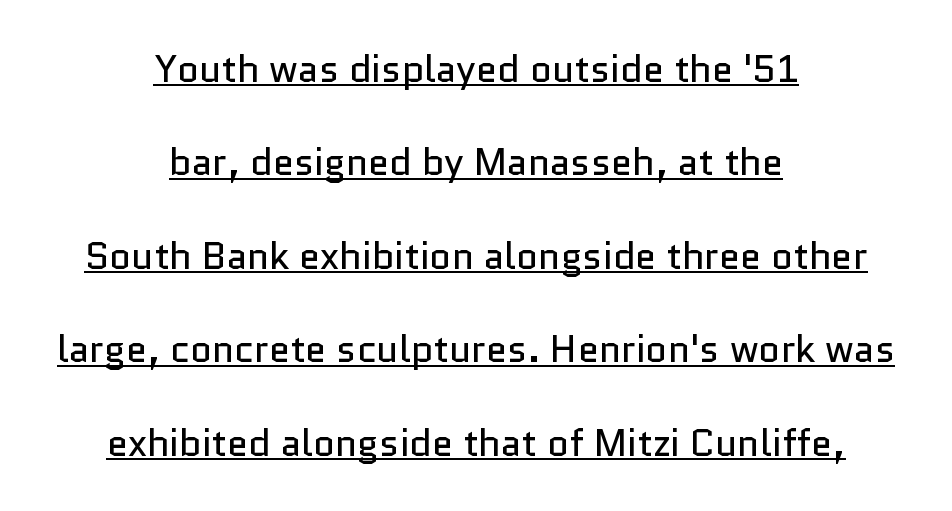
{"serif": "no", "italic": "no", "bold": "no", "weight": "regular", "width": "normal", "stroke_contrast": "low", "x_height": "medium", "monospaced": "no", "underline": "yes", "align": "center", "line_spacing": "loose", "line_spacing_ratio": 2.46, "letter_spacing": "normal", "letter_spacing_em": 0.0, "glyph_px": 38}
